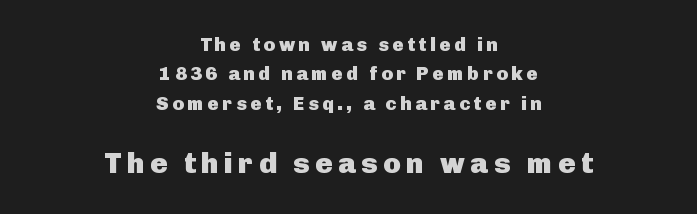
{"serif": "no", "italic": "no", "bold": "yes", "weight": "heavy", "width": "normal", "stroke_contrast": "low", "x_height": "medium", "monospaced": "no", "underline": "no", "align": "center", "line_spacing": "normal", "line_spacing_ratio": 1.55, "larger_block": "second", "size_ratio": 1.53, "glyph_px": 29}
